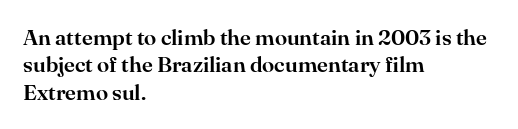
{"italic": "no", "underline": "no", "align": "left", "line_spacing_ratio": 1.24, "letter_spacing": "normal", "letter_spacing_em": 0.0, "glyph_px": 22}
